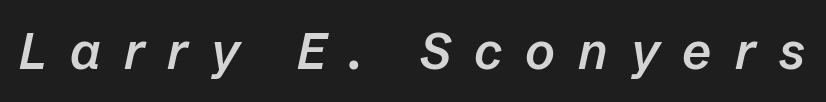
The image shows 51 px semibold type, italic (leaning right); set unusually wide letter spacing (+0.45 em), not underlined; low stroke contrast and a medium x-height.
